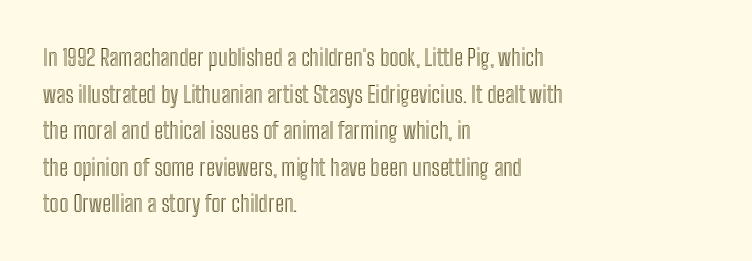
The image shows 23 px text type, upright; set left-aligned, normal line spacing (1.59x), normal letter spacing, not underlined.
